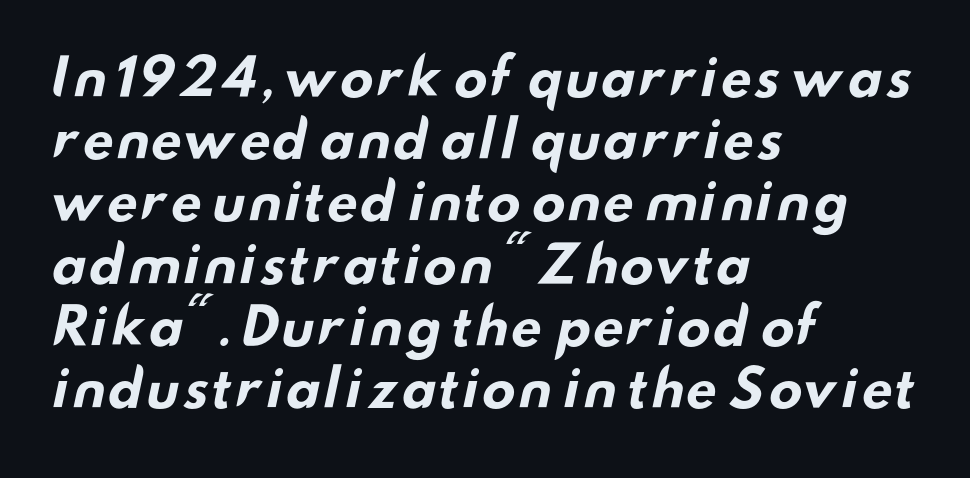
The image shows 51 px bold, wide sans-serif type; set left-aligned, line spacing 1.22x, normal letter spacing, not underlined; low stroke contrast and a small x-height.
